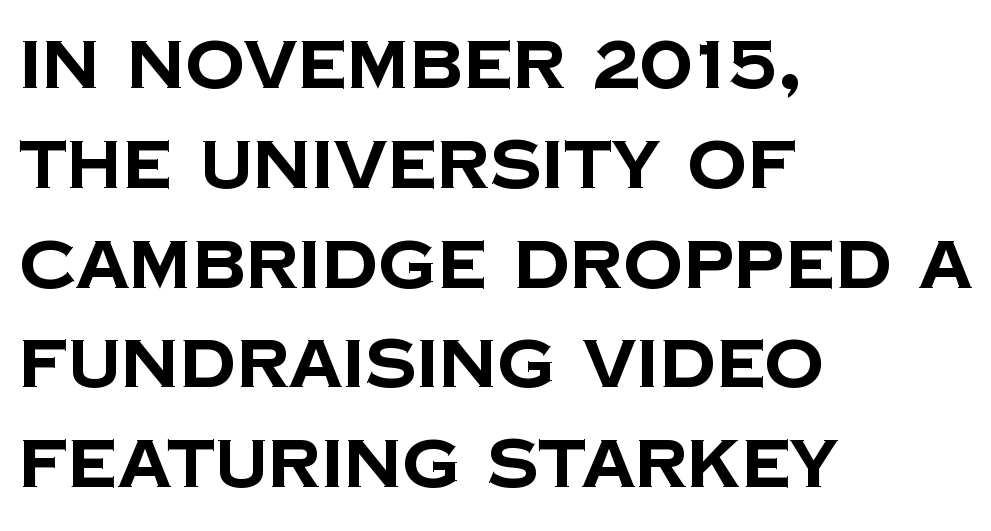
Q: Is the text bold? A: Yes.
Q: Is the typeface a serif or a sans-serif typeface? A: Sans-serif.
Q: Is the text underlined? A: No.
Q: How is the paragraph aligned? A: Left-aligned.
Q: Is the spacing between letters normal or unusually wide? A: Normal.
Q: Is the spacing between lines tight, normal or loose? A: Normal.
Q: Width (condensed, normal, or wide)? A: Normal.
Q: Stroke contrast? A: Low.
Q: x-height? A: Large.
Q: Monospaced? A: No.
